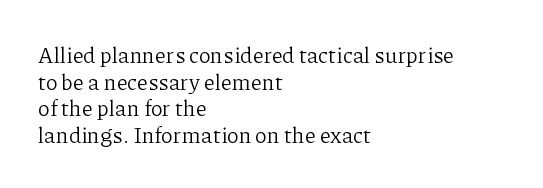
The image shows 22 px text type, upright; set left-aligned, line spacing 1.21x, normal letter spacing, not underlined.
